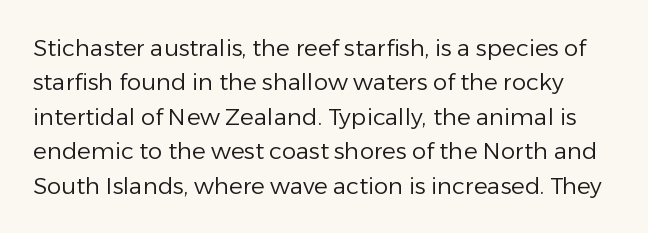
Rendered with straight, roman letterforms. Normally led — the rows are evenly, conventionally spaced. The weight tops out at a normal text grade. The line texture is even and compact thanks to regular tracking. Letters rest on an invisible, unmarked baseline.
